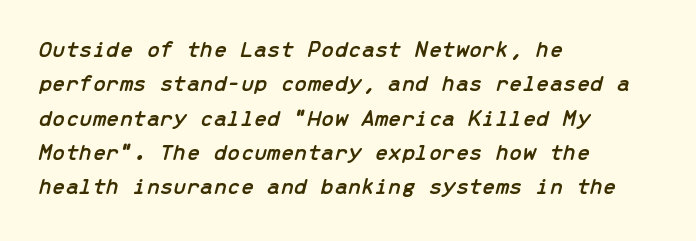
Q: Is the text italic (slanted)? A: Yes, it leans right by about 13 degrees.
Q: Is the text underlined? A: No.
Q: How is the paragraph aligned? A: Left-aligned.
Q: Is the spacing between letters normal or unusually wide? A: Normal.
Q: Is the spacing between lines tight, normal or loose? A: Normal.
